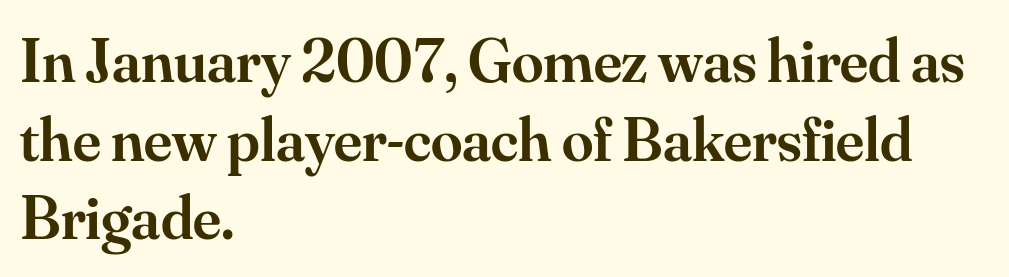
Q: Is the text bold? A: Semi-bold.
Q: Is the text italic (slanted)? A: No, it is upright.
Q: Is the typeface a serif or a sans-serif typeface? A: Serif.
Q: Is the text underlined? A: No.
Q: How is the paragraph aligned? A: Left-aligned.
Q: Is the spacing between letters normal or unusually wide? A: Normal.
Q: Is the spacing between lines tight, normal or loose? A: Normal.
Q: Width (condensed, normal, or wide)? A: Normal.
Q: Stroke contrast? A: Medium.
Q: x-height? A: Small.
Q: Monospaced? A: No.
